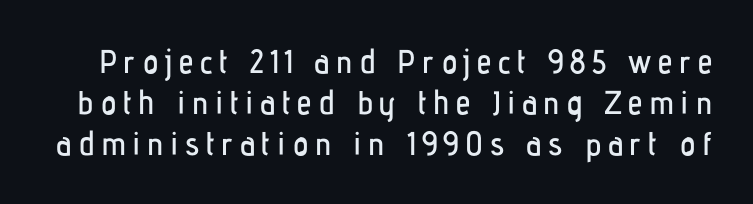
The image shows 33 px condensed sans-serif type, upright; set line spacing 1.24x, unusually wide letter spacing (+0.2 em), not underlined; low stroke contrast and a medium x-height.
